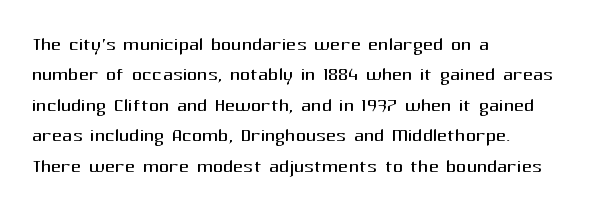
Q: Is the text bold? A: No.
Q: Is the text italic (slanted)? A: No, it is upright.
Q: Is the text underlined? A: No.
Q: How is the paragraph aligned? A: Left-aligned.
Q: Is the spacing between letters normal or unusually wide? A: Normal.
